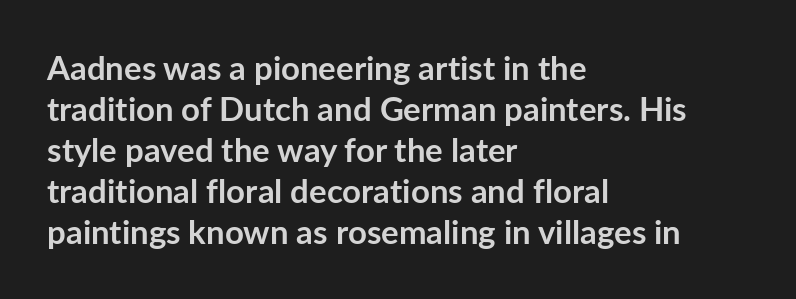
Q: Is the text bold? A: Yes.
Q: Is the text italic (slanted)? A: No, it is upright.
Q: Is the typeface a serif or a sans-serif typeface? A: Sans-serif.
Q: Is the text underlined? A: No.
Q: How is the paragraph aligned? A: Left-aligned.
Q: Is the spacing between letters normal or unusually wide? A: Normal.
Q: Width (condensed, normal, or wide)? A: Normal.
Q: Stroke contrast? A: Low.
Q: x-height? A: Medium.
Q: Monospaced? A: No.
